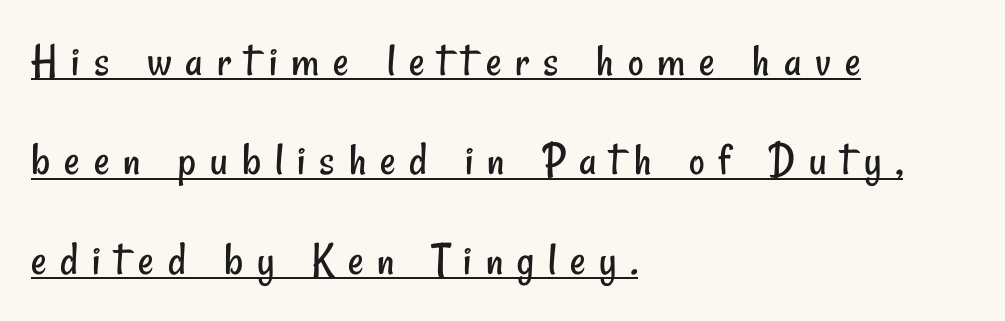
The weight tops out at a normal text grade. The block of text is sparse from top to bottom, with ample space between rows. The sample's only ornament is a line tracing under the words. Varying glyph widths throughout — classic text-font behaviour. Left-aligned paragraph, ragged on the right. Each word looks stretched out because of the extra space between its letters.
